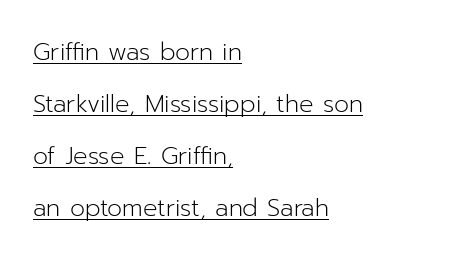
{"italic": "no", "bold": "no", "underline": "yes", "align": "left", "line_spacing": "loose", "line_spacing_ratio": 2.17, "letter_spacing": "normal", "letter_spacing_em": 0.0, "glyph_px": 24}
